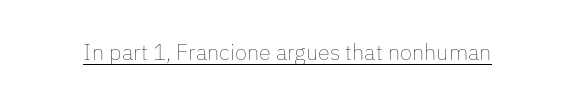
The image shows 22 px text type, upright; set normal letter spacing, underlined.
